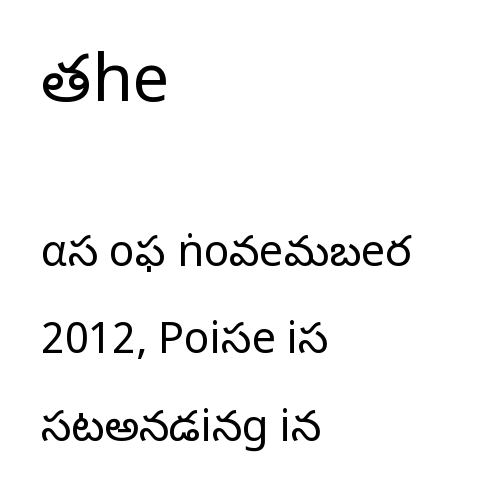
Varying glyph widths throughout — classic text-font behaviour. All the whitespace from short lines collects on the right. No italicization has been applied; the sample stays upright. Descenders hang freely into open space. The rendering uses a large line-height, opening up the rows. The face used here is a sans, in the tradition of grotesques and geometrics.
